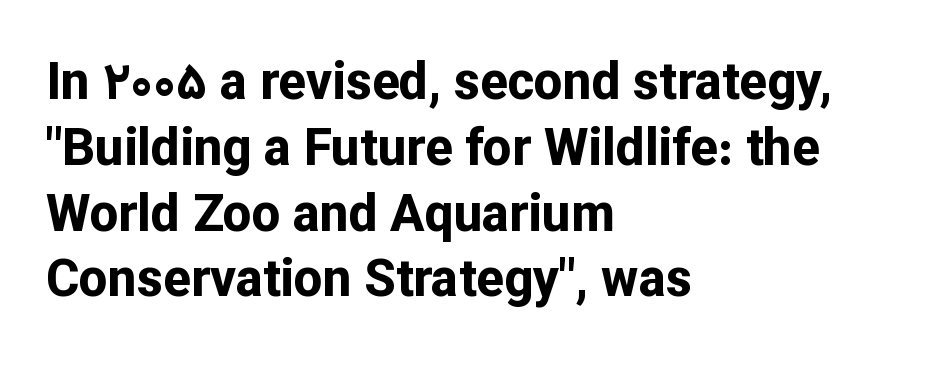
{"serif": "no", "italic": "no", "bold": "yes", "weight": "bold", "width": "normal", "stroke_contrast": "low", "x_height": "medium", "monospaced": "no", "underline": "no", "align": "left", "line_spacing": "normal", "line_spacing_ratio": 1.29, "letter_spacing": "normal", "letter_spacing_em": 0.0, "glyph_px": 51}
